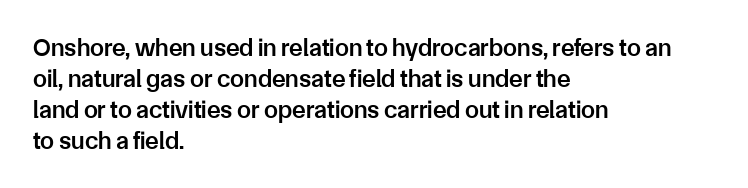
{"italic": "no", "bold": "semi", "underline": "no", "align": "left", "line_spacing_ratio": 1.24, "letter_spacing": "normal", "letter_spacing_em": 0.0, "glyph_px": 25}
